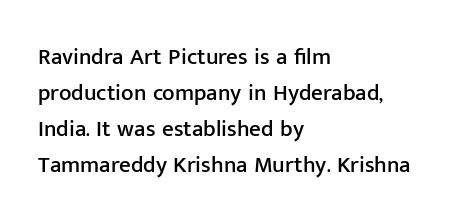
Q: Is the text italic (slanted)? A: No, it is upright.
Q: Is the text underlined? A: No.
Q: How is the paragraph aligned? A: Left-aligned.
Q: Is the spacing between letters normal or unusually wide? A: Normal.
Q: Is the spacing between lines tight, normal or loose? A: Normal.
